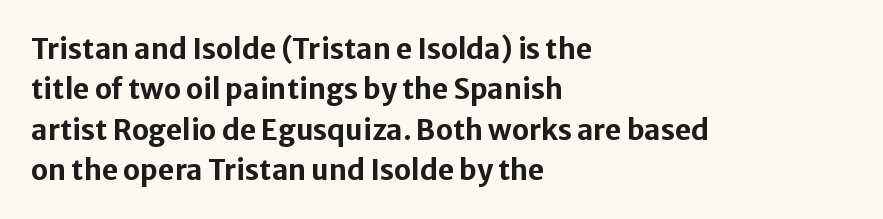
Set as a true bold cut, around the 700 mark. Horizontally, the lines are justified to the leading edge only. Spacing verdict: proportional, widths tailored to each character. The letters stand upright; this is a roman face. Type without underlining. This rendering leaves character spacing at its baseline value.
